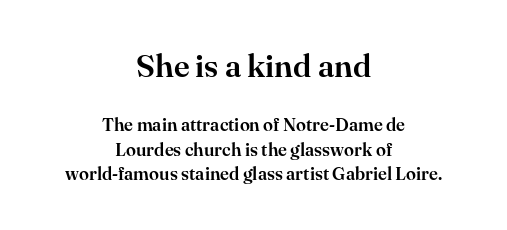
The image shows 32 px serif type, upright; set centered, normal line spacing (1.34x), normal letter spacing, not underlined; the first (top) block is 1.78x larger; high stroke contrast and a small x-height.
